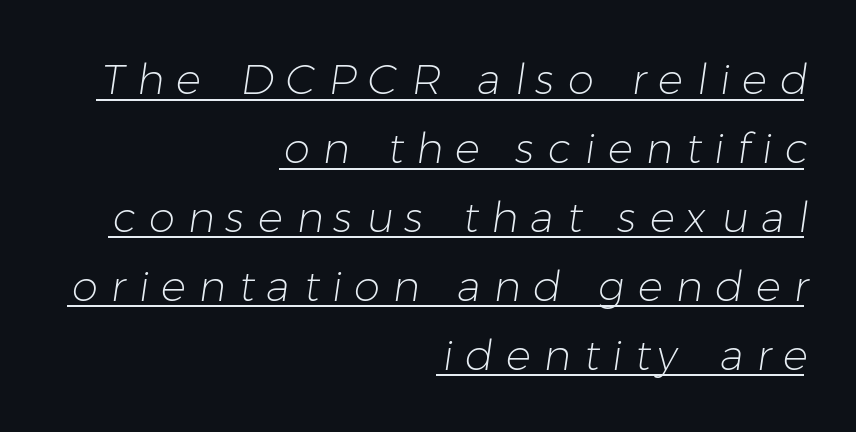
The image shows 42 px light sans-serif type; set right-aligned, normal line spacing (1.64x), unusually wide letter spacing (+0.3 em), underlined; low stroke contrast and a medium x-height.
